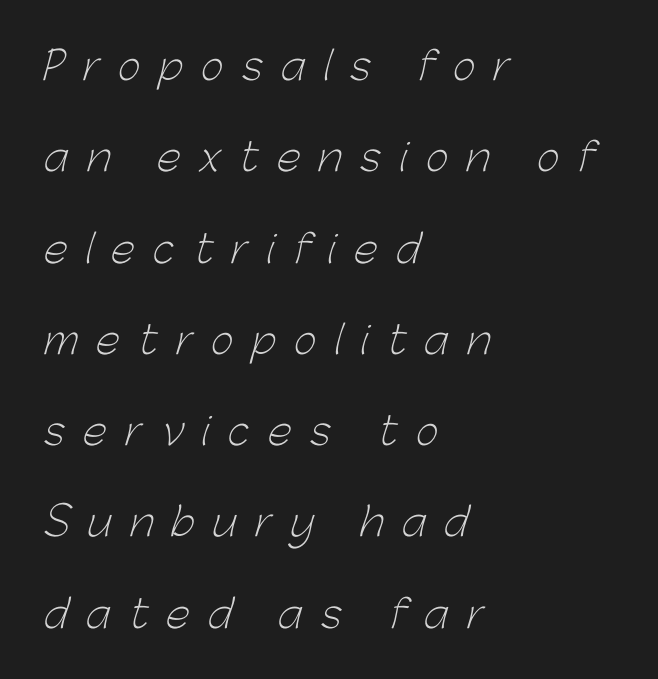
The image shows 39 px light sans-serif type; set left-aligned, loose line spacing (2.34x), unusually wide letter spacing (+0.47 em), not underlined; low stroke contrast and a medium x-height.
